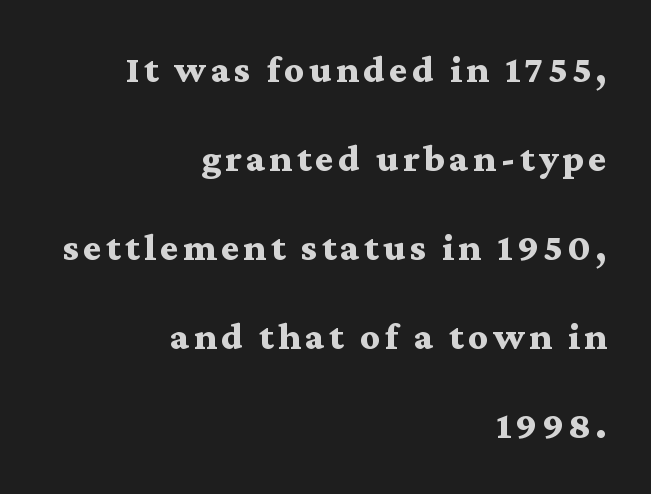
Q: Is the text bold? A: Yes.
Q: Is the text italic (slanted)? A: No, it is upright.
Q: Is the typeface a serif or a sans-serif typeface? A: Serif.
Q: Is the text underlined? A: No.
Q: How is the paragraph aligned? A: Right-aligned.
Q: Is the spacing between lines tight, normal or loose? A: Loose.
Q: Width (condensed, normal, or wide)? A: Wide.
Q: Stroke contrast? A: Medium.
Q: x-height? A: Medium.
Q: Monospaced? A: No.
